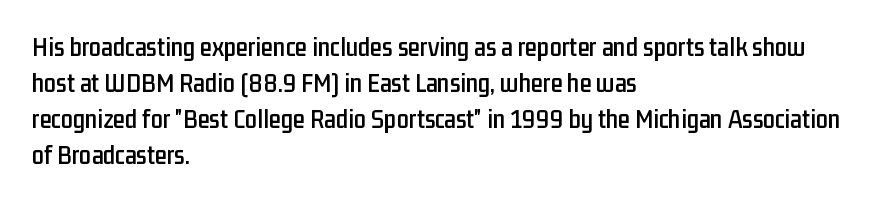
{"italic": "no", "underline": "no", "align": "left", "line_spacing": "normal", "line_spacing_ratio": 1.33, "letter_spacing": "normal", "letter_spacing_em": 0.0, "glyph_px": 27}
